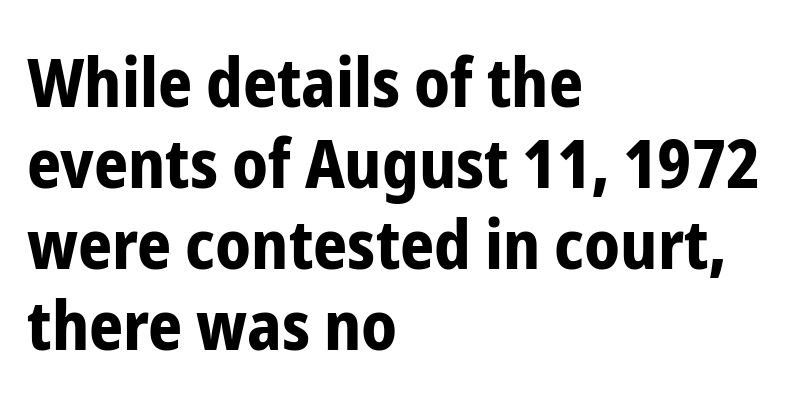
The image shows 67 px bold, condensed sans-serif type, upright; set left-aligned, line spacing 1.21x, normal letter spacing, not underlined; low stroke contrast and a medium x-height.
